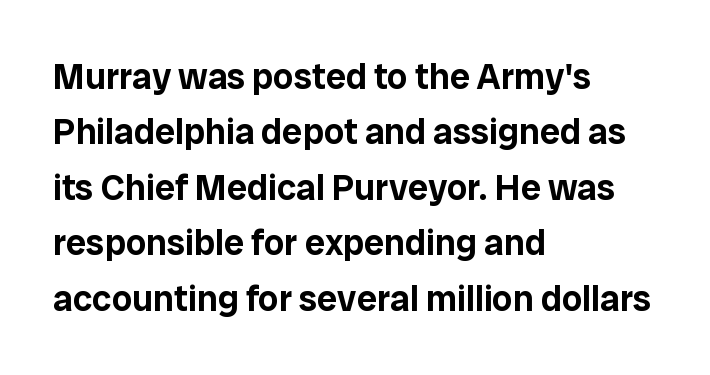
{"serif": "no", "italic": "no", "width": "normal", "stroke_contrast": "low", "x_height": "medium", "monospaced": "no", "underline": "no", "align": "left", "line_spacing": "normal", "line_spacing_ratio": 1.54, "letter_spacing": "normal", "letter_spacing_em": 0.0, "glyph_px": 36}
